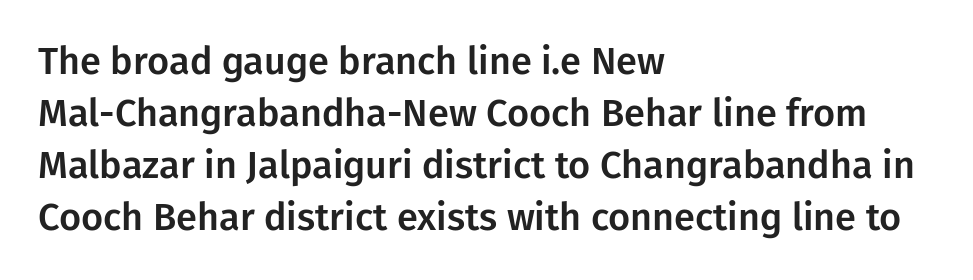
The image shows 38 px sans-serif type, upright; set left-aligned, normal line spacing (1.37x), normal letter spacing, not underlined; low stroke contrast and a medium x-height.
